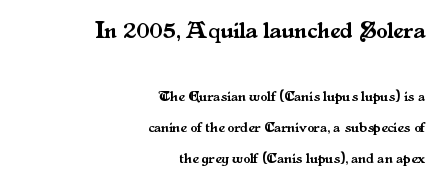
Q: Is the text italic (slanted)? A: No, it is upright.
Q: Is the text underlined? A: No.
Q: How is the paragraph aligned? A: Right-aligned.
Q: Is the spacing between letters normal or unusually wide? A: Normal.
Q: Is the spacing between lines tight, normal or loose? A: Loose.
Q: Which block of text is set in a larger size, the first (top) or the second (bottom)? A: The first (top) one.
